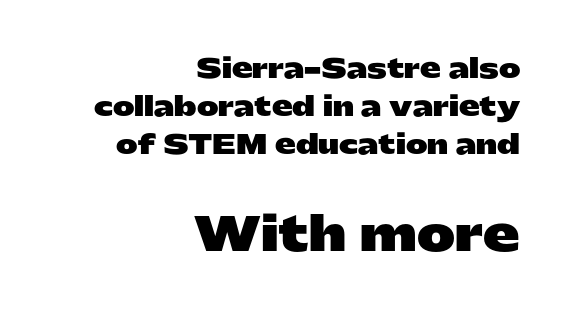
The type is set solid horizontally, with unmodified tracking. If you drew a ruler down the right edge, every line would touch it. The more generous point size was reserved for the lower chunk. Serifs: no, the terminals of the letterforms are clean. The gap between lines stays unmarked. This sample has the flowing, uneven cadence of proportional lettering.
